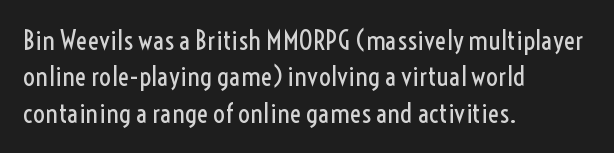
Upright lettering throughout. Reading down the column, the eye jumps a familiar distance to each next line. The typesetting does not lean heavy: it is not bold. Horizontal alignment here is leftward, the default for most running prose. The space directly below the letters is spotless. Glyph-to-glyph distance matches everyday printed text.
